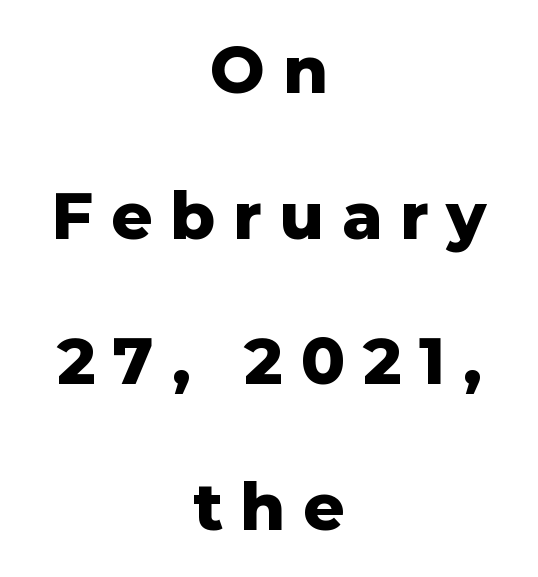
The image shows 65 px heavy sans-serif type, upright; set centered, loose line spacing (2.24x), unusually wide letter spacing (+0.27 em), not underlined; low stroke contrast and a medium x-height.
